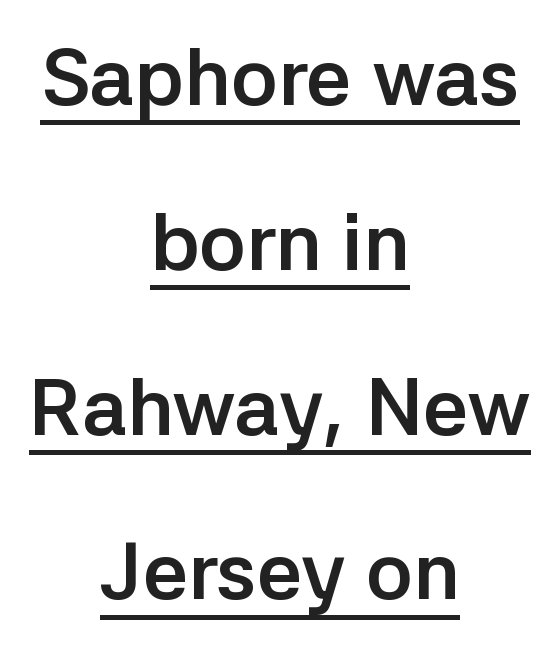
Q: Is the text bold? A: Yes.
Q: Is the text italic (slanted)? A: No, it is upright.
Q: Is the typeface a serif or a sans-serif typeface? A: Sans-serif.
Q: Is the text underlined? A: Yes.
Q: How is the paragraph aligned? A: Centered.
Q: Is the spacing between letters normal or unusually wide? A: Normal.
Q: Is the spacing between lines tight, normal or loose? A: Loose.
Q: Width (condensed, normal, or wide)? A: Normal.
Q: Stroke contrast? A: Low.
Q: x-height? A: Medium.
Q: Monospaced? A: No.
